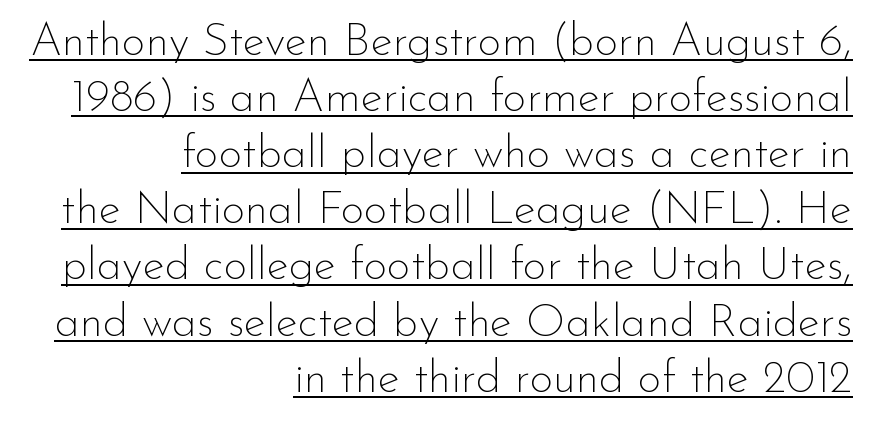
Q: Is the text bold? A: No.
Q: Is the text italic (slanted)? A: No, it is upright.
Q: Is the typeface a serif or a sans-serif typeface? A: Sans-serif.
Q: Is the text underlined? A: Yes.
Q: How is the paragraph aligned? A: Right-aligned.
Q: Is the spacing between letters normal or unusually wide? A: Normal.
Q: Width (condensed, normal, or wide)? A: Normal.
Q: Stroke contrast? A: Low.
Q: x-height? A: Small.
Q: Monospaced? A: No.
